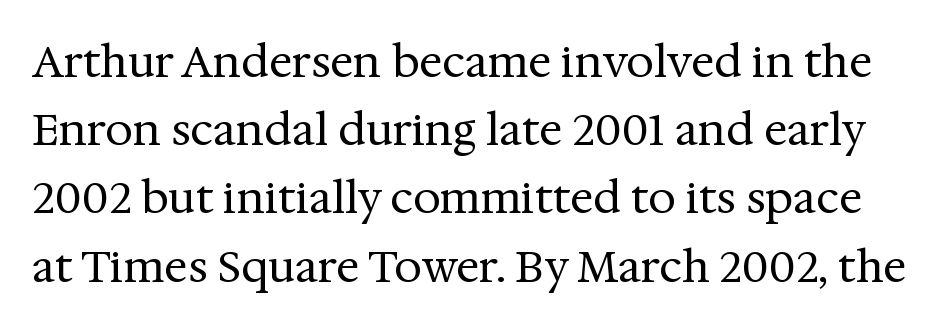
Q: Is the text bold? A: No.
Q: Is the text italic (slanted)? A: No, it is upright.
Q: Is the typeface a serif or a sans-serif typeface? A: Serif.
Q: Is the text underlined? A: No.
Q: Is the spacing between letters normal or unusually wide? A: Normal.
Q: Is the spacing between lines tight, normal or loose? A: Normal.
Q: Width (condensed, normal, or wide)? A: Normal.
Q: Stroke contrast? A: Medium.
Q: x-height? A: Medium.
Q: Monospaced? A: No.
